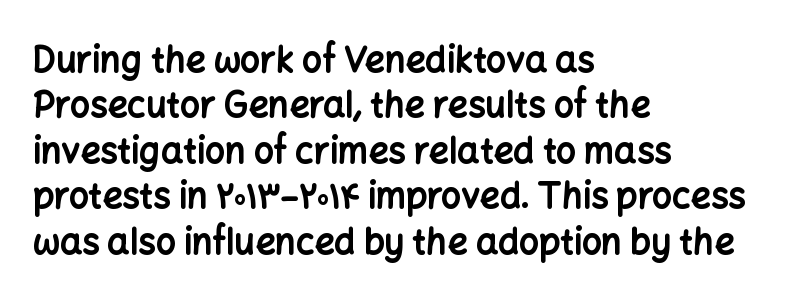
{"serif": "no", "italic": "no", "bold": "yes", "weight": "bold", "width": "normal", "stroke_contrast": "low", "x_height": "medium", "monospaced": "no", "underline": "no", "align": "left", "line_spacing": "normal", "line_spacing_ratio": 1.3, "letter_spacing": "normal", "letter_spacing_em": 0.0, "glyph_px": 35}
